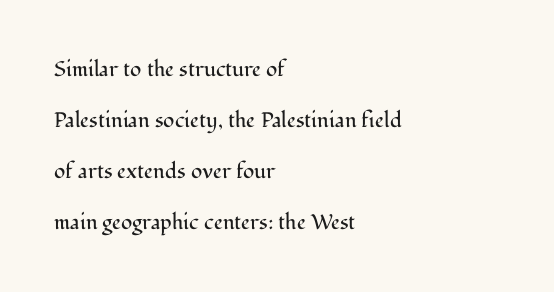
The image shows 21 px text type, upright; set left-aligned, loose line spacing (2.43x), normal letter spacing, not underlined.
